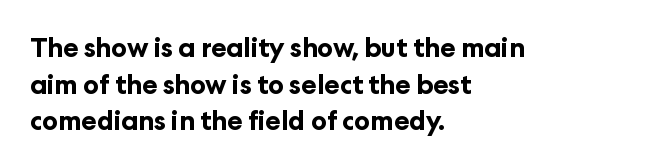
Q: Is the text bold? A: Yes.
Q: Is the text italic (slanted)? A: No, it is upright.
Q: Is the text underlined? A: No.
Q: How is the paragraph aligned? A: Left-aligned.
Q: Is the spacing between letters normal or unusually wide? A: Normal.
Q: Is the spacing between lines tight, normal or loose? A: Normal.
